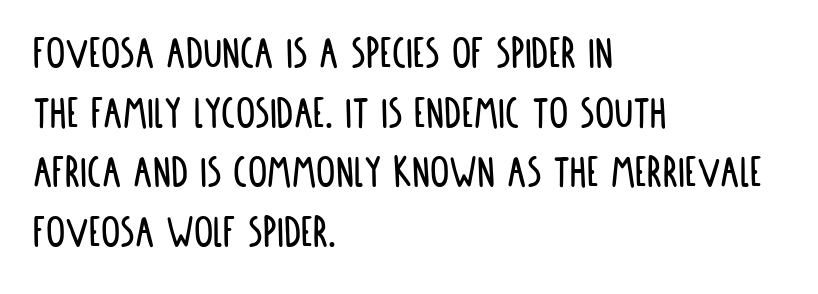
{"serif": "no", "italic": "no", "width": "condensed", "stroke_contrast": "low", "x_height": "large", "monospaced": "no", "underline": "no", "align": "left", "line_spacing_ratio": 1.24, "letter_spacing": "normal", "letter_spacing_em": 0.0, "glyph_px": 48}
